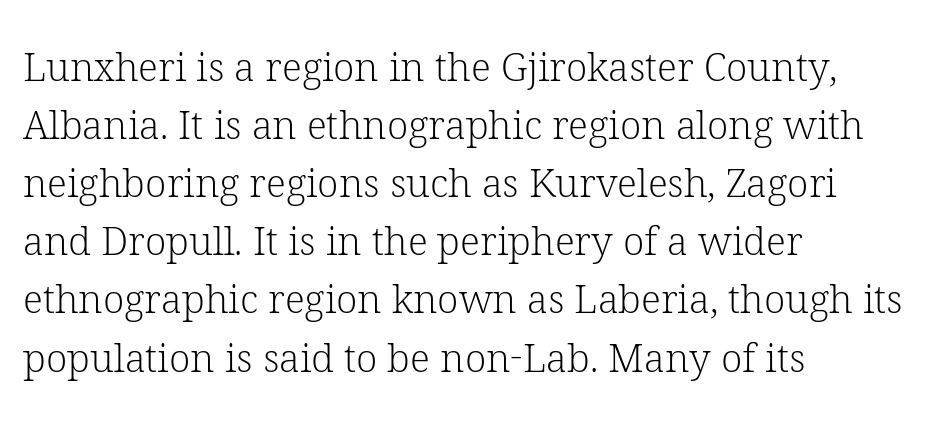
The image shows 39 px light serif type, upright; set left-aligned, normal line spacing (1.49x), normal letter spacing, not underlined; low stroke contrast and a medium x-height.
